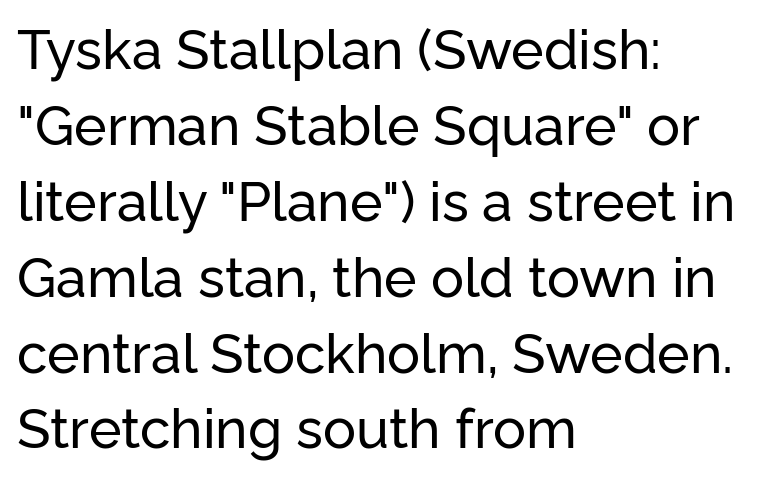
The designer went with a sans here, leaving each stem footless. This sample has the flowing, uneven cadence of proportional lettering. Tall strokes in this sample are plumb rather than angled. Honestly, there is no underline to notice here at all. The space between consecutive lines is moderate.
